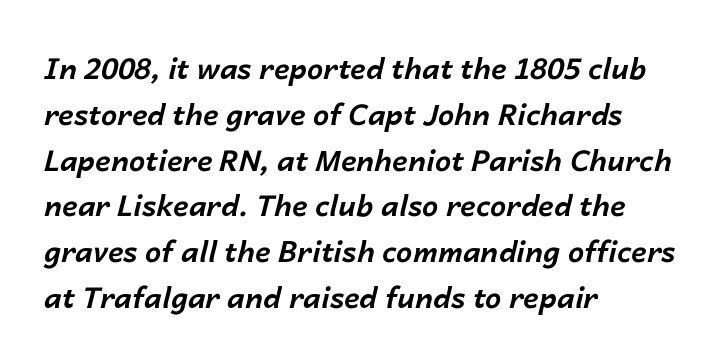
You could call the tracking neutral — neither tight nor loose. Typeset ragged right — the left edge is the straight one. This block has exactly the height ordinary leading produces. The glyphs have the mass of a bold cut. Beneath every word, the page is bare.
